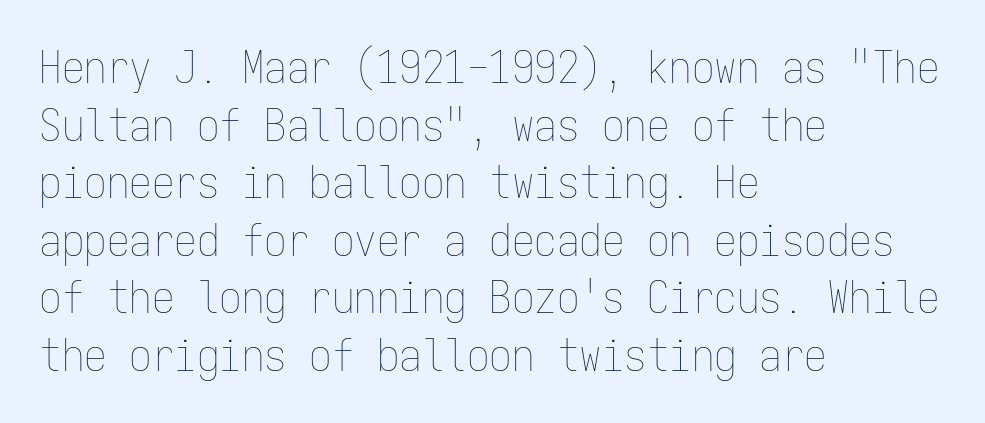
Q: Is the text bold? A: No.
Q: Is the text italic (slanted)? A: No, it is upright.
Q: Is the text underlined? A: No.
Q: How is the paragraph aligned? A: Left-aligned.
Q: Is the spacing between letters normal or unusually wide? A: Normal.
Q: Is the spacing between lines tight, normal or loose? A: Normal.
Q: Width (condensed, normal, or wide)? A: Condensed.
Q: Stroke contrast? A: Low.
Q: x-height? A: Medium.
Q: Monospaced? A: Yes.
